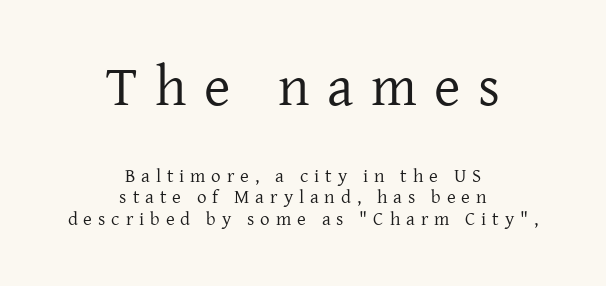
The composition opens big and finishes small. Character widths vary here, with narrow letters taking less room than wide ones. Leading is clearly below the norm, producing a dense column. Plain, unruled lines of type. What kind of face is this? One with serifs.
